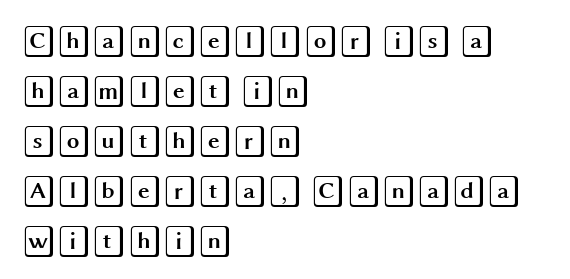
{"italic": "no", "width": "wide", "x_height": "large", "underline": "no", "align": "left", "line_spacing": "normal", "line_spacing_ratio": 1.56, "letter_spacing": "normal", "letter_spacing_em": 0.0, "glyph_px": 32}
